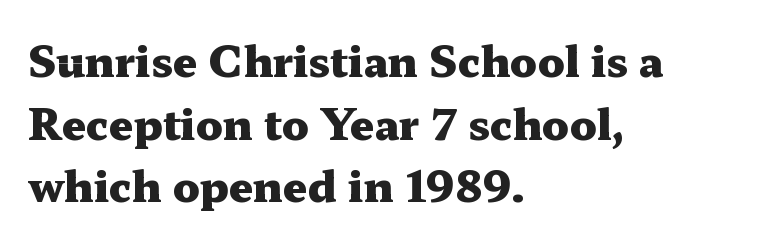
Q: Is the text bold? A: Yes.
Q: Is the text italic (slanted)? A: No, it is upright.
Q: Is the typeface a serif or a sans-serif typeface? A: Serif.
Q: Is the text underlined? A: No.
Q: How is the paragraph aligned? A: Left-aligned.
Q: Is the spacing between letters normal or unusually wide? A: Normal.
Q: Is the spacing between lines tight, normal or loose? A: Normal.
Q: Width (condensed, normal, or wide)? A: Wide.
Q: Stroke contrast? A: Medium.
Q: x-height? A: Medium.
Q: Monospaced? A: No.
